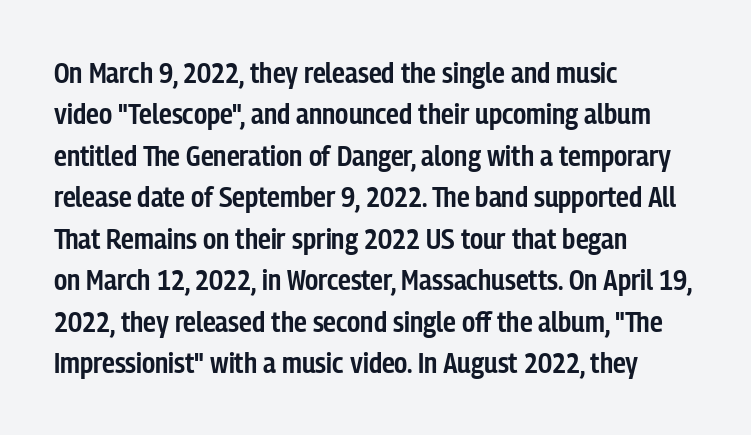
The compositor pushed each line to the left boundary. Notice how the stems are strictly vertical — no italics here. Check under the words: just untouched page. On the weight axis this lands at semibold, roughly 600.
